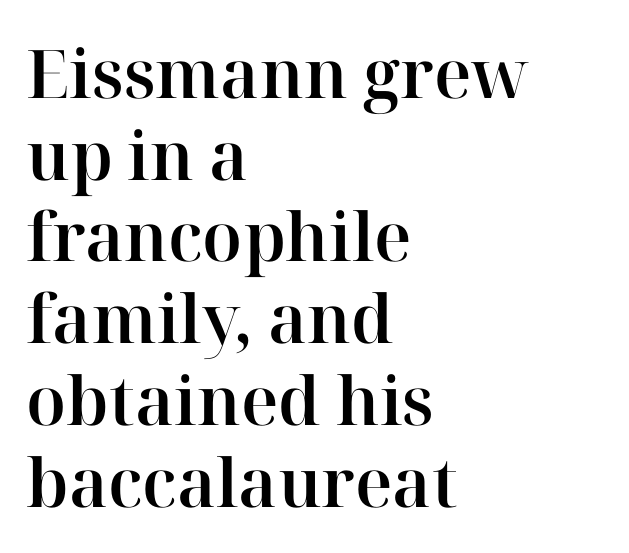
Q: Is the text italic (slanted)? A: No, it is upright.
Q: Is the typeface a serif or a sans-serif typeface? A: Serif.
Q: Is the text underlined? A: No.
Q: How is the paragraph aligned? A: Left-aligned.
Q: Is the spacing between letters normal or unusually wide? A: Normal.
Q: Width (condensed, normal, or wide)? A: Normal.
Q: Stroke contrast? A: High.
Q: x-height? A: Medium.
Q: Monospaced? A: No.
